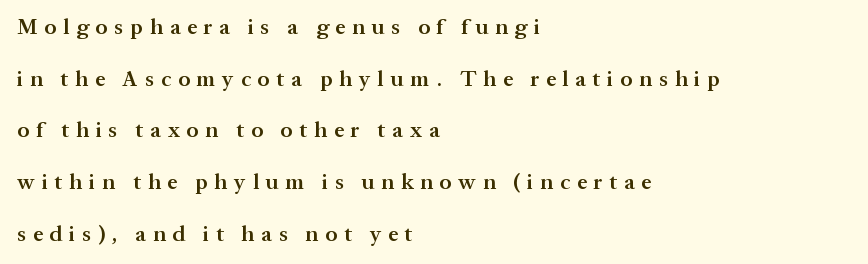
The paragraph has a hard left edge and a soft right edge. Anything drawn beneath the words? Only blank space. Weight: semibold (demi). Interline gaps are noticeably wide in this sample. The type sits square on the baseline with zero lean. Display-style spreading of the glyphs; the letterfit is very open.
